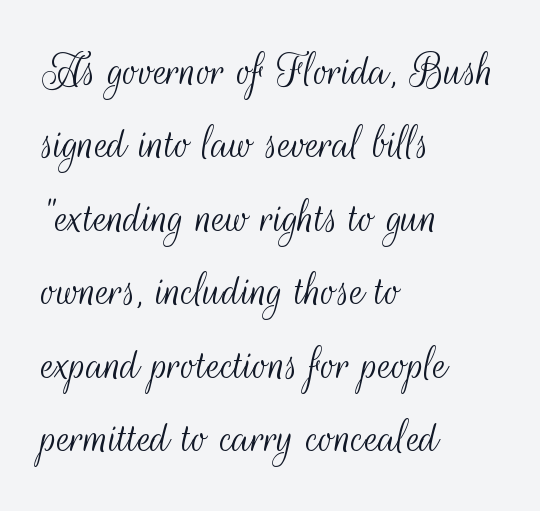
{"serif": "no", "bold": "no", "weight": "light", "width": "condensed", "stroke_contrast": "medium", "x_height": "small", "monospaced": "no", "underline": "no", "align": "left", "line_spacing": "normal", "line_spacing_ratio": 1.47, "letter_spacing": "normal", "letter_spacing_em": 0.0, "glyph_px": 50}
